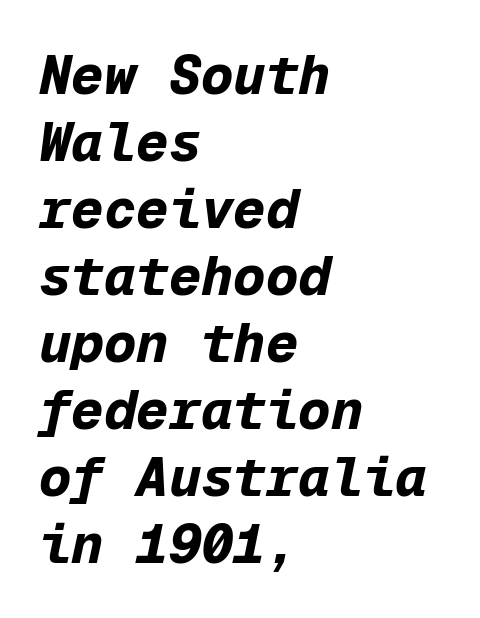
{"italic": "yes", "lean": "right", "slant_degrees": 12, "bold": "yes", "weight": "bold", "width": "normal", "stroke_contrast": "low", "x_height": "medium", "monospaced": "yes", "underline": "no", "align": "left", "line_spacing_ratio": 1.24, "letter_spacing": "normal", "letter_spacing_em": 0.0, "glyph_px": 54}
